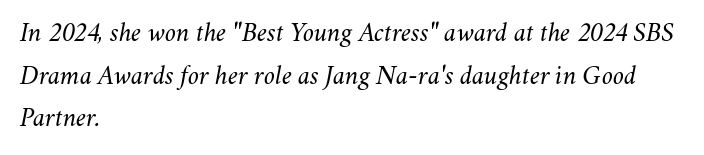
The vertical gap from one line to the next is medium. Is this a heavy cut? Hardly; it is regular or lighter. The zone under the glyphs is completely vacant. Observe the lean: these are italic letterforms. The rendering anchors every line to the left-hand side. The type is set solid horizontally, with unmodified tracking.
